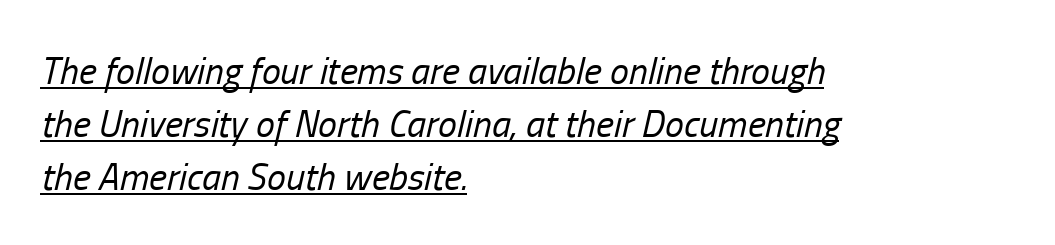
The image shows 38 px regular-weight, condensed type, italic (leaning right); set left-aligned, normal line spacing (1.39x), normal letter spacing, underlined; low stroke contrast and a medium x-height.
